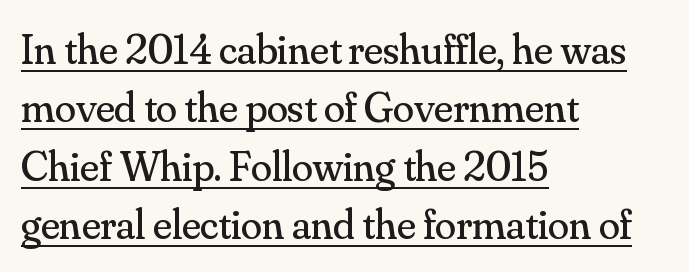
Q: Is the text bold? A: No.
Q: Is the text italic (slanted)? A: No, it is upright.
Q: Is the typeface a serif or a sans-serif typeface? A: Serif.
Q: Is the text underlined? A: Yes.
Q: How is the paragraph aligned? A: Left-aligned.
Q: Is the spacing between letters normal or unusually wide? A: Normal.
Q: Is the spacing between lines tight, normal or loose? A: Normal.
Q: Width (condensed, normal, or wide)? A: Normal.
Q: Stroke contrast? A: Medium.
Q: x-height? A: Small.
Q: Monospaced? A: No.
